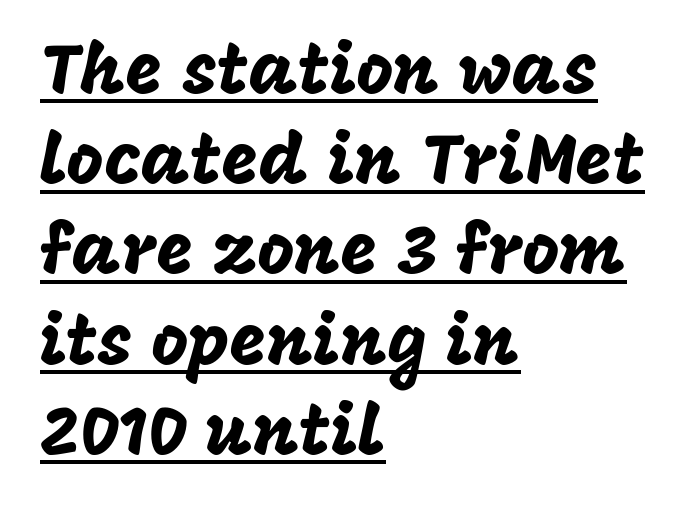
{"serif": "no", "width": "normal", "stroke_contrast": "low", "x_height": "large", "monospaced": "no", "underline": "yes", "align": "left", "line_spacing": "normal", "line_spacing_ratio": 1.27, "letter_spacing": "normal", "letter_spacing_em": 0.0, "glyph_px": 71}
